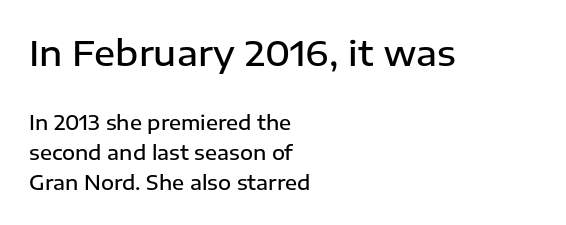
{"serif": "no", "italic": "no", "bold": "semi", "weight": "semibold", "width": "normal", "stroke_contrast": "low", "x_height": "medium", "monospaced": "no", "underline": "no", "align": "left", "line_spacing": "normal", "line_spacing_ratio": 1.5, "letter_spacing": "normal", "letter_spacing_em": 0.0, "larger_block": "first", "size_ratio": 1.75, "glyph_px": 35}
